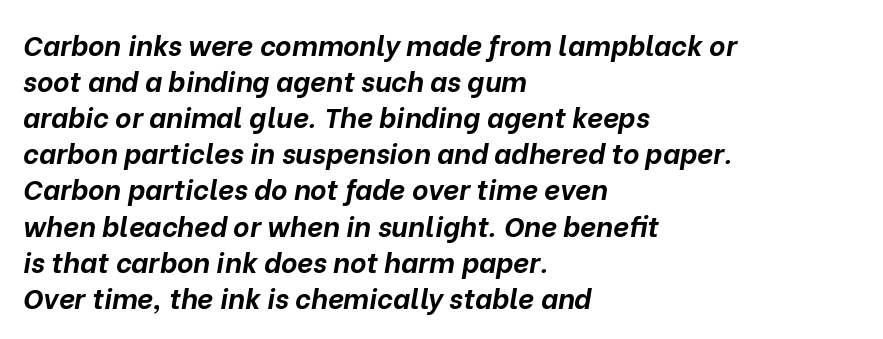
{"italic": "yes", "lean": "right", "slant_degrees": 10, "bold": "yes", "weight": "bold", "width": "normal", "stroke_contrast": "low", "x_height": "medium", "monospaced": "no", "underline": "no", "align": "left", "line_spacing": "normal", "line_spacing_ratio": 1.29, "letter_spacing": "normal", "letter_spacing_em": 0.0, "glyph_px": 28}
